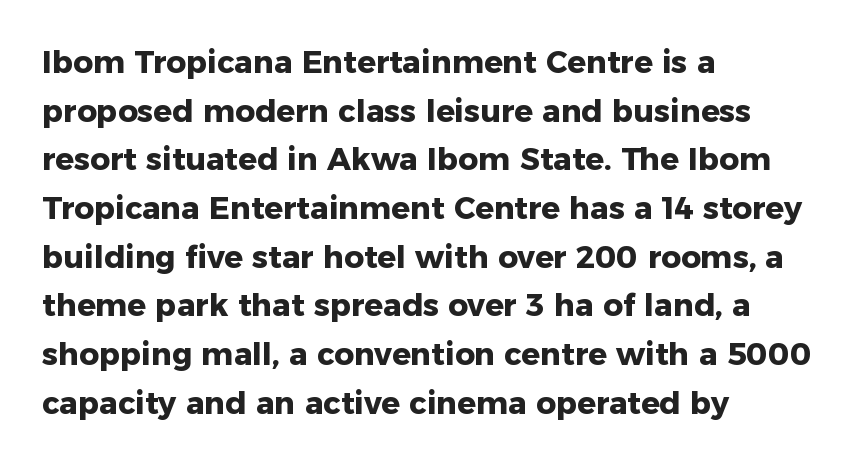
Font category for this specimen: sans-serif. Bold? Absolutely — the strokes are thick and heavy. One-word summary of the alignment: left. This sample has the flowing, uneven cadence of proportional lettering. Underlining? Definitely not there.
